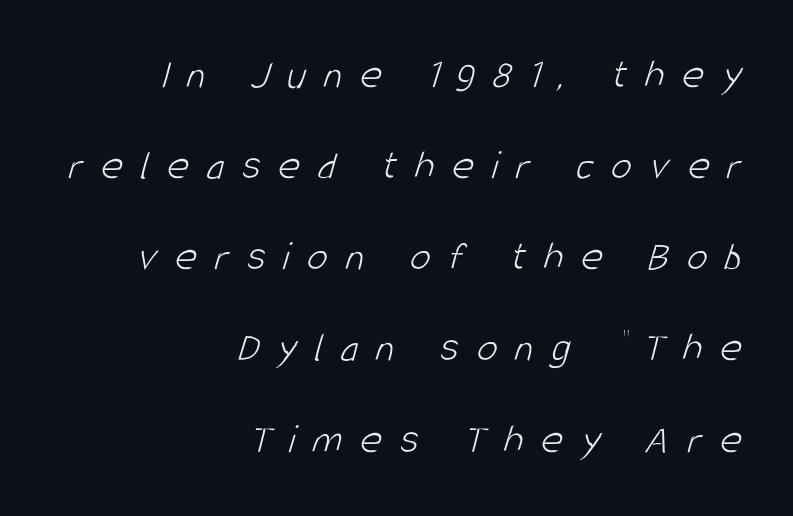
Q: Is the text bold? A: No.
Q: Is the typeface a serif or a sans-serif typeface? A: Sans-serif.
Q: Is the text underlined? A: No.
Q: How is the paragraph aligned? A: Right-aligned.
Q: Is the spacing between letters normal or unusually wide? A: Unusually wide.
Q: Is the spacing between lines tight, normal or loose? A: Loose.
Q: Width (condensed, normal, or wide)? A: Condensed.
Q: Stroke contrast? A: Low.
Q: x-height? A: Large.
Q: Monospaced? A: No.
